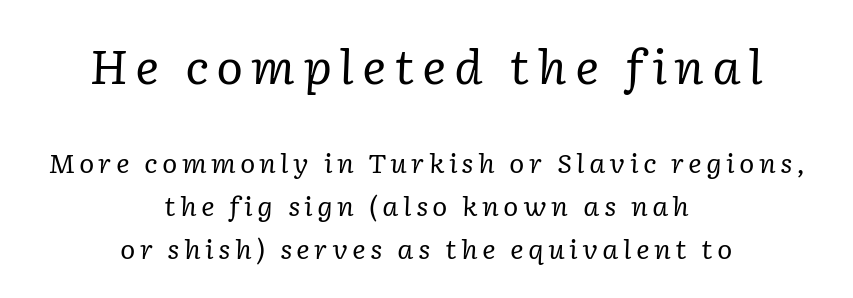
Q: Is the text bold? A: No.
Q: Is the text italic (slanted)? A: Yes, it leans right by about 2 degrees.
Q: Is the typeface a serif or a sans-serif typeface? A: Serif.
Q: Is the text underlined? A: No.
Q: How is the paragraph aligned? A: Centered.
Q: Is the spacing between lines tight, normal or loose? A: Normal.
Q: Which block of text is set in a larger size, the first (top) or the second (bottom)? A: The first (top) one.
Q: Width (condensed, normal, or wide)? A: Normal.
Q: Stroke contrast? A: Low.
Q: x-height? A: Medium.
Q: Monospaced? A: No.
